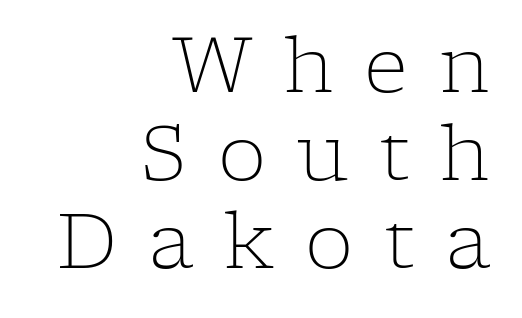
The image shows 77 px light serif type, upright; set right-aligned, tight line spacing (1.14x), unusually wide letter spacing (+0.4 em), not underlined; low stroke contrast and a medium x-height.
